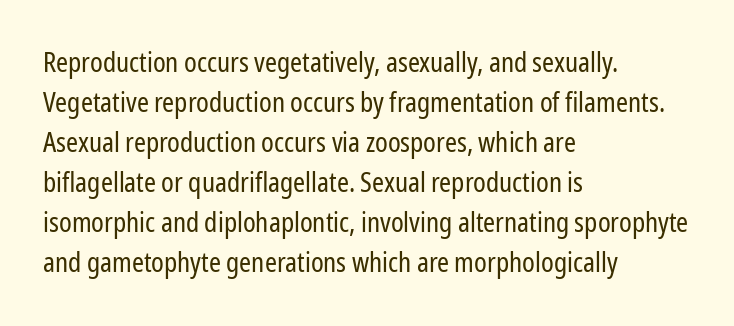
Italic: no, the glyphs are upright roman. Observe the ordinary spacing: letters are neighbours, not strangers. Line spacing here is normal. The zone under the glyphs is completely vacant. These lines stack with their left ends in a neat column.
